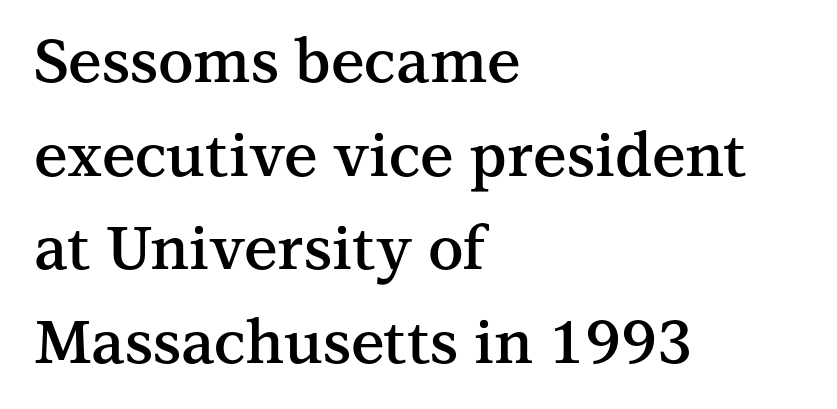
A classic flush-left, rag-right setting is used for this passage. A normal amount of white space separates one row of letters from the next. The space directly below the letters is spotless. Letterform terminals end in serifs throughout the passage. Note the varied advance widths — an 'i' is clearly narrower than an 'm'. Between one letter and the next there's only the usual sliver of space.
